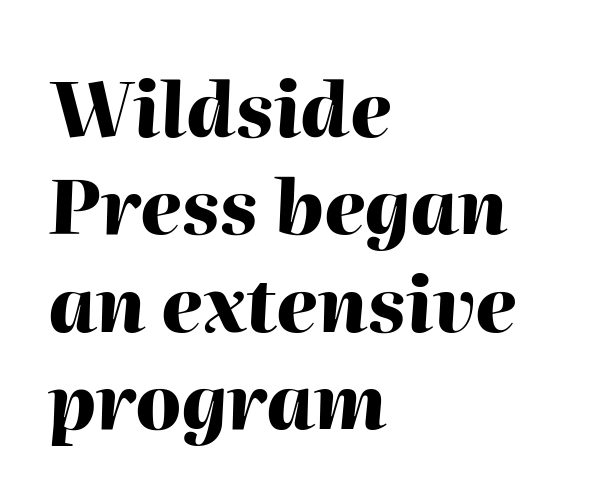
The image shows 75 px heavy type, italic (leaning right); set left-aligned, normal line spacing (1.3x), normal letter spacing, not underlined; high stroke contrast and a medium x-height.
